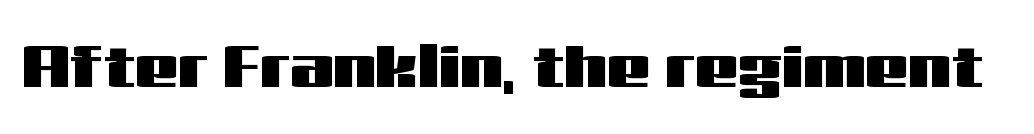
Q: Is the text italic (slanted)? A: No, it is upright.
Q: Is the typeface a serif or a sans-serif typeface? A: Sans-serif.
Q: Is the text underlined? A: No.
Q: Is the spacing between letters normal or unusually wide? A: Normal.
Q: Width (condensed, normal, or wide)? A: Wide.
Q: Stroke contrast? A: Medium.
Q: x-height? A: Medium.
Q: Monospaced? A: No.
